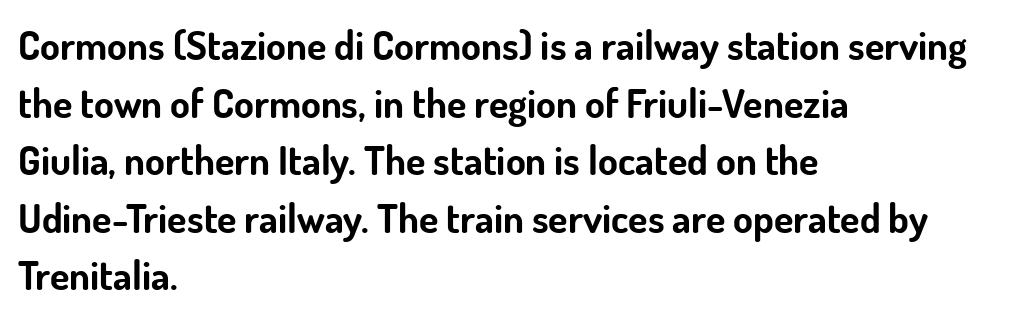
The image shows 40 px bold sans-serif type, upright; set left-aligned, normal line spacing (1.44x), normal letter spacing, not underlined; low stroke contrast and a small x-height.
